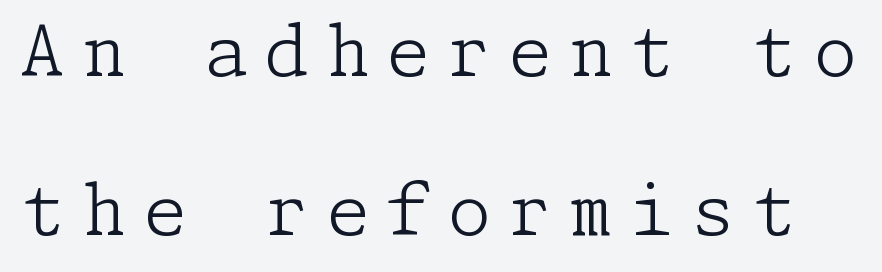
A serif font was chosen for this passage. Weight: in the light-to-regular range. Unlike italic type, these characters show no tilt at all. Students, note that the glyphs here are deliberately spaced far apart.
